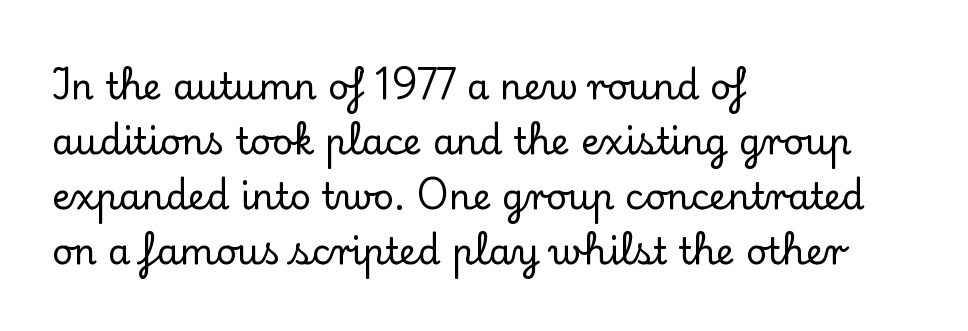
{"serif": "yes", "italic": "no", "width": "normal", "stroke_contrast": "low", "x_height": "small", "monospaced": "no", "underline": "no", "align": "left", "line_spacing": "normal", "line_spacing_ratio": 1.53, "letter_spacing": "normal", "letter_spacing_em": 0.0, "glyph_px": 36}
